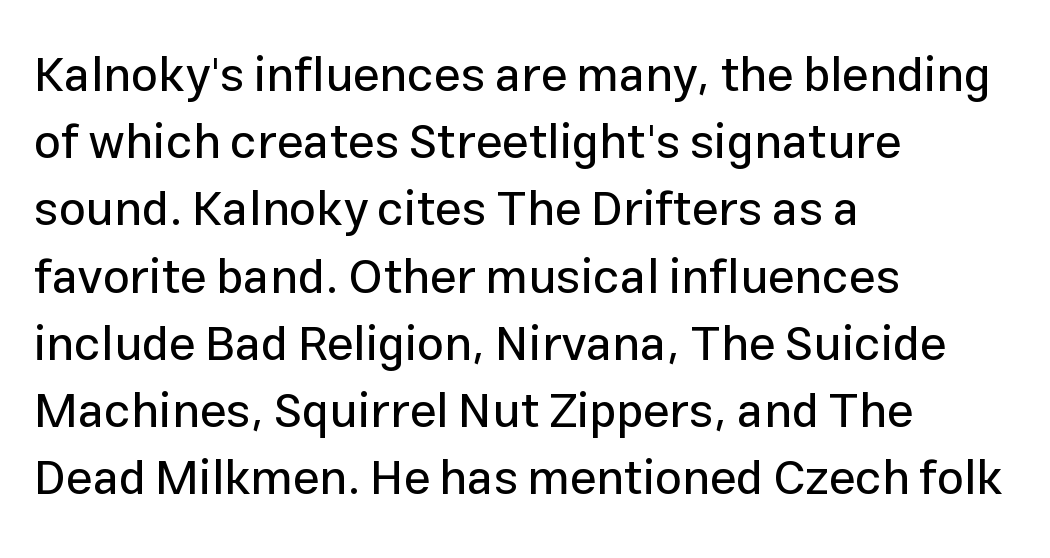
{"serif": "no", "italic": "no", "width": "normal", "stroke_contrast": "low", "x_height": "medium", "monospaced": "no", "underline": "no", "align": "left", "line_spacing": "normal", "line_spacing_ratio": 1.4, "letter_spacing": "normal", "letter_spacing_em": 0.0, "glyph_px": 48}
